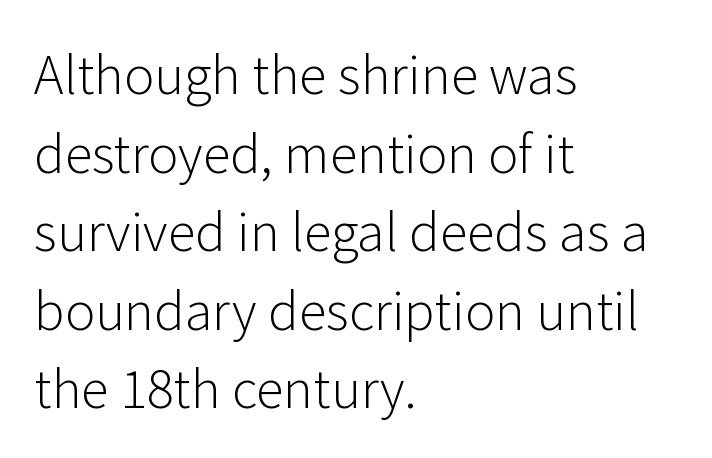
Horizontal alignment here is leftward, the default for most running prose. The words here are not underlined. The rows are spaced the way most documents space them. No letter is thick-stroked: the sample isn't bold. In terms of letterform style, serifs are entirely absent. Vertical strokes here are truly vertical.
